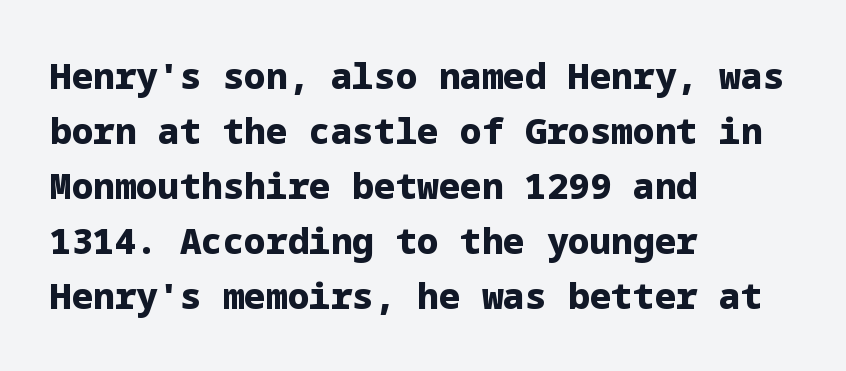
The image shows 36 px heavy sans-serif type, upright; set left-aligned, normal line spacing (1.53x), normal letter spacing, not underlined; low stroke contrast and a medium x-height.
